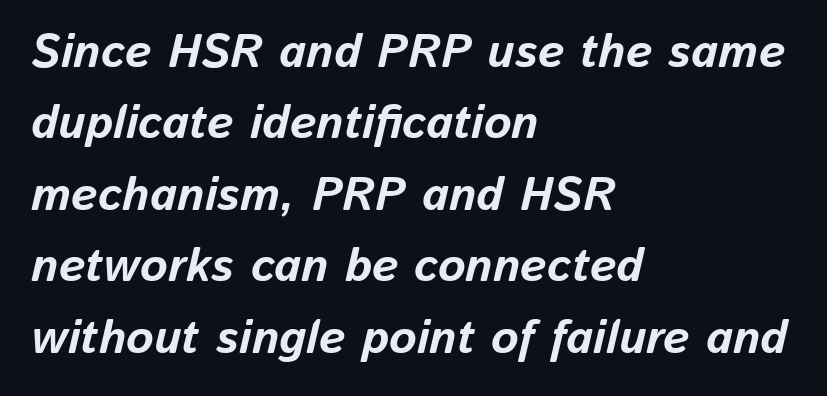
Q: Is the text bold? A: Yes.
Q: Is the text italic (slanted)? A: Yes, it leans right by about 13 degrees.
Q: Is the text underlined? A: No.
Q: How is the paragraph aligned? A: Left-aligned.
Q: Is the spacing between letters normal or unusually wide? A: Normal.
Q: Is the spacing between lines tight, normal or loose? A: Normal.
Q: Width (condensed, normal, or wide)? A: Normal.
Q: Stroke contrast? A: Low.
Q: x-height? A: Medium.
Q: Monospaced? A: No.
